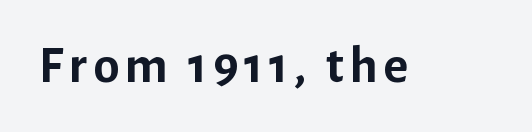
This sample has the flowing, uneven cadence of proportional lettering. Strong, thick strokes mark this as bold type. Quick note: underline off. The face used here is a sans, in the tradition of grotesques and geometrics. The letters stand straight up with perfectly vertical stems.
